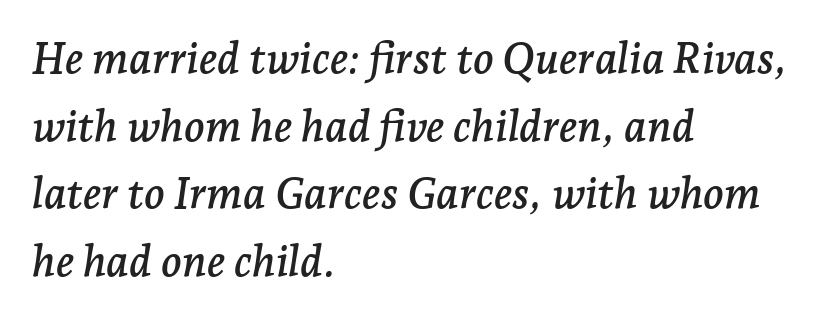
Q: Is the text italic (slanted)? A: Yes, it leans right by about 7 degrees.
Q: Is the typeface a serif or a sans-serif typeface? A: Serif.
Q: Is the text underlined? A: No.
Q: How is the paragraph aligned? A: Left-aligned.
Q: Is the spacing between letters normal or unusually wide? A: Normal.
Q: Is the spacing between lines tight, normal or loose? A: Normal.
Q: Width (condensed, normal, or wide)? A: Normal.
Q: Stroke contrast? A: Low.
Q: x-height? A: Medium.
Q: Monospaced? A: No.
